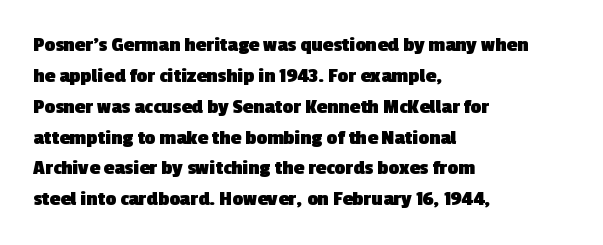
Q: Is the text bold? A: Yes.
Q: Is the text underlined? A: No.
Q: How is the paragraph aligned? A: Left-aligned.
Q: Is the spacing between letters normal or unusually wide? A: Normal.
Q: Is the spacing between lines tight, normal or loose? A: Normal.
